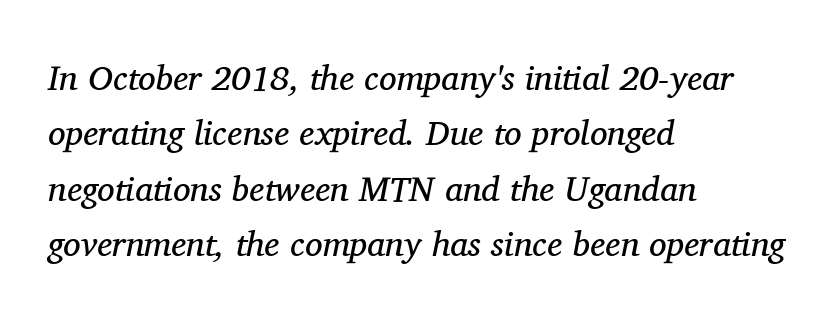
{"serif": "yes", "italic": "yes", "lean": "right", "slant_degrees": 11, "bold": "no", "weight": "regular", "width": "normal", "stroke_contrast": "medium", "x_height": "medium", "monospaced": "no", "underline": "no", "align": "left", "line_spacing": "normal", "line_spacing_ratio": 1.58, "letter_spacing": "normal", "letter_spacing_em": 0.0, "glyph_px": 35}
